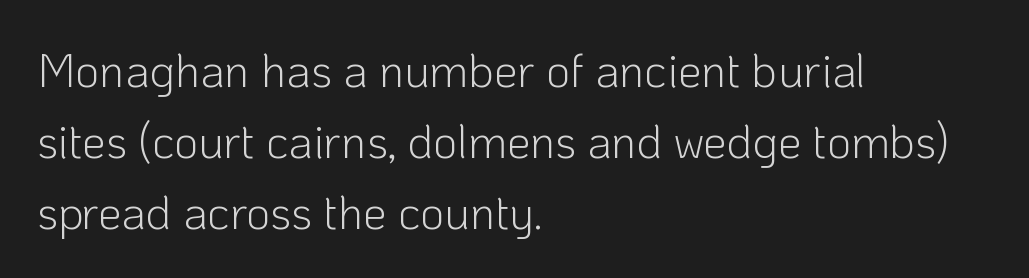
A typesetter would label this face a sans. No extra ink here — the face is not bold. Each letter keeps its own natural width here, so spacing adapts to shape. Glance below the letters and you will spot only blank space.
